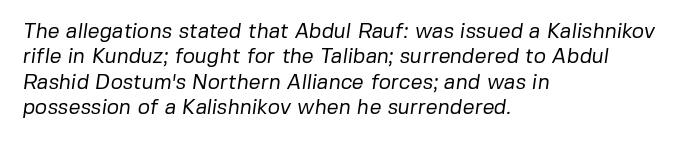
Stem width sits at or under what a default text font uses. Underline: absent. Does extra space separate the letters? No, they use regular spacing. Left-aligned paragraph, ragged on the right.
